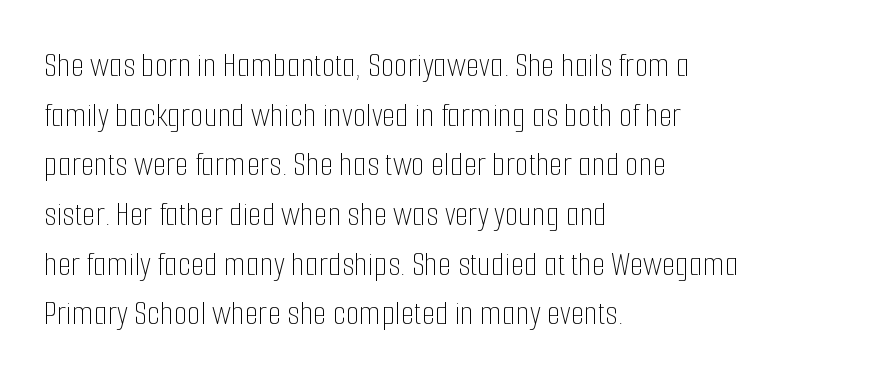
The image shows 35 px thin, condensed type, upright; set left-aligned, normal line spacing (1.42x), normal letter spacing, not underlined; low stroke contrast and a medium x-height.
